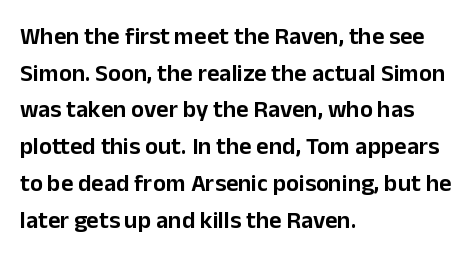
Q: Is the text italic (slanted)? A: No, it is upright.
Q: Is the text underlined? A: No.
Q: How is the paragraph aligned? A: Left-aligned.
Q: Is the spacing between letters normal or unusually wide? A: Normal.
Q: Is the spacing between lines tight, normal or loose? A: Normal.
